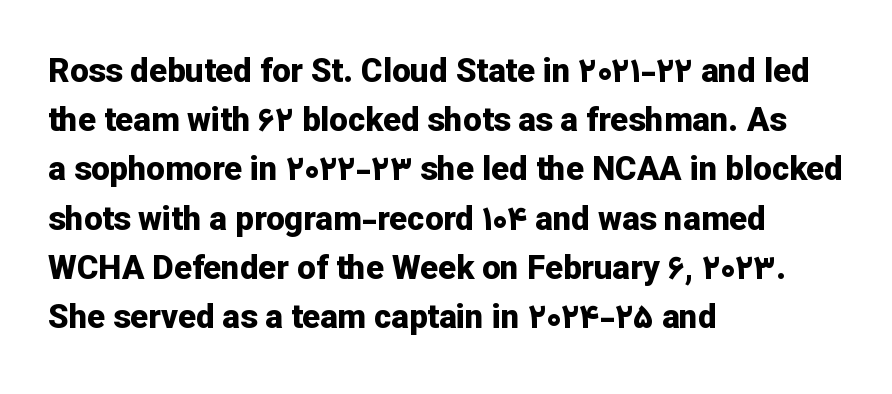
{"serif": "no", "italic": "no", "bold": "yes", "weight": "bold", "width": "normal", "stroke_contrast": "low", "x_height": "medium", "monospaced": "no", "underline": "no", "align": "left", "line_spacing": "normal", "line_spacing_ratio": 1.49, "letter_spacing": "normal", "letter_spacing_em": 0.0, "glyph_px": 33}
